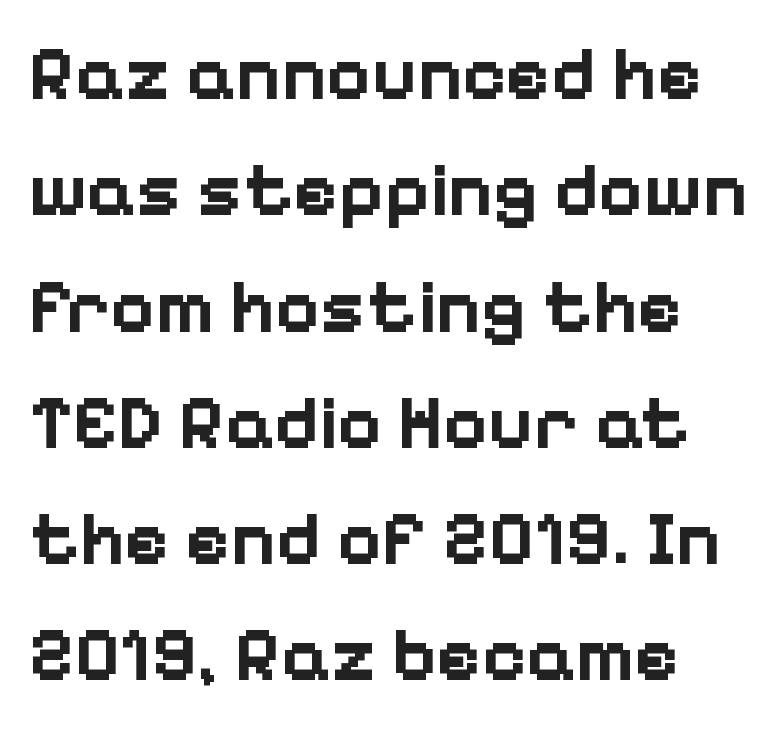
Q: Is the text bold? A: Yes.
Q: Is the text italic (slanted)? A: No, it is upright.
Q: Is the typeface a serif or a sans-serif typeface? A: Sans-serif.
Q: Is the text underlined? A: No.
Q: Is the spacing between letters normal or unusually wide? A: Normal.
Q: Is the spacing between lines tight, normal or loose? A: Normal.
Q: Width (condensed, normal, or wide)? A: Normal.
Q: Stroke contrast? A: Low.
Q: x-height? A: Medium.
Q: Monospaced? A: No.
